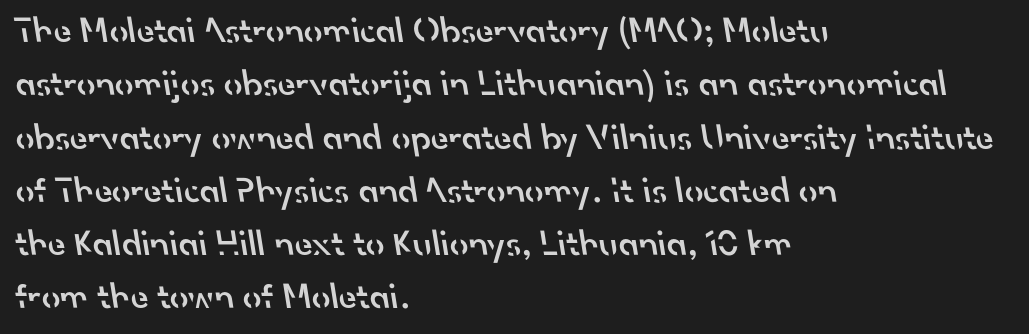
The image shows 37 px semibold sans-serif type; set left-aligned, normal line spacing (1.44x), normal letter spacing, not underlined; low stroke contrast and a small x-height.
